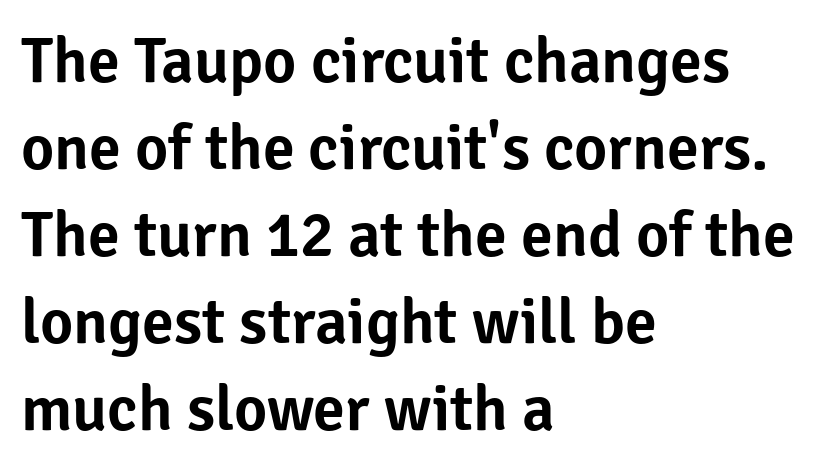
{"serif": "no", "italic": "no", "width": "normal", "stroke_contrast": "low", "x_height": "medium", "monospaced": "no", "underline": "no", "align": "left", "line_spacing": "normal", "line_spacing_ratio": 1.36, "letter_spacing": "normal", "letter_spacing_em": 0.0, "glyph_px": 64}
